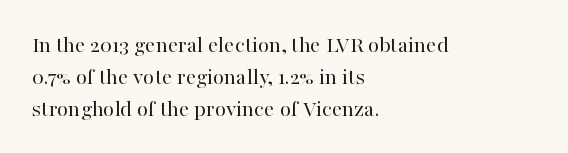
Caption: standard tracking, unaltered. Does the leading feel generous? No, just average. The lines are quadded left. Check the space under the baseline: it is left empty.
